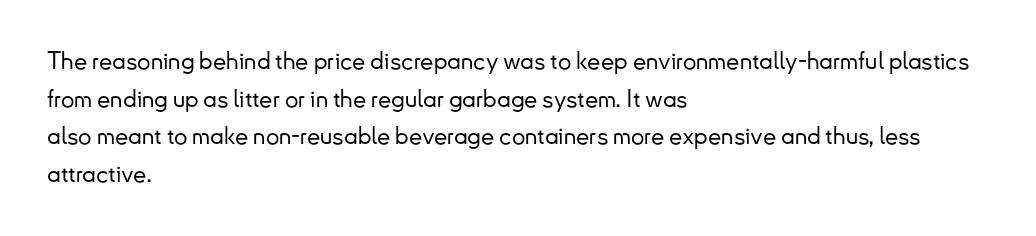
Q: Is the text italic (slanted)? A: No, it is upright.
Q: Is the text underlined? A: No.
Q: How is the paragraph aligned? A: Left-aligned.
Q: Is the spacing between letters normal or unusually wide? A: Normal.
Q: Is the spacing between lines tight, normal or loose? A: Normal.
